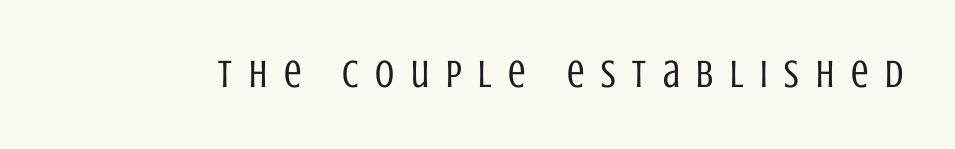
The image shows 39 px regular-weight, condensed sans-serif type, upright; set unusually wide letter spacing (+0.43 em), not underlined; low stroke contrast and a large x-height.
